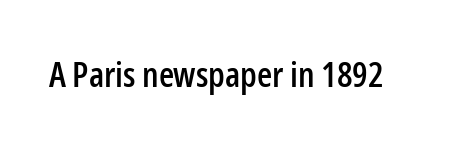
{"serif": "no", "italic": "no", "width": "condensed", "stroke_contrast": "low", "x_height": "medium", "monospaced": "no", "underline": "no", "letter_spacing": "normal", "letter_spacing_em": 0.0, "glyph_px": 35}
